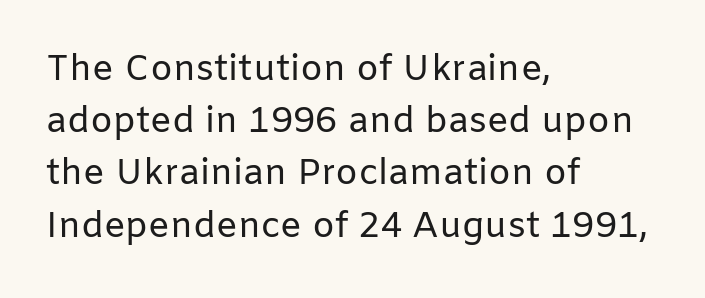
Descenders are the only things crossing below the line. A normal amount of white space separates one row of letters from the next. Ascenders rise straight up at ninety degrees. The compositor pushed each line to the left boundary. Stems here are at most as thick as an everyday book face.
